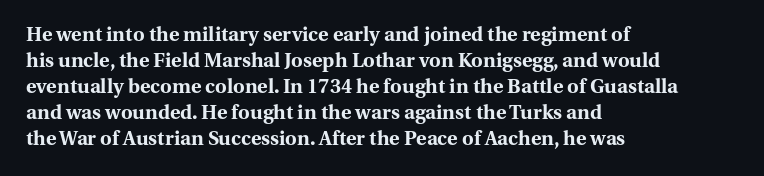
The lettering holds an erect, upright posture throughout. The text block is weighted toward the left margin, trailing off unevenly rightward. The strokes are fattened all the way to bold. Bare-footed words on every line.
